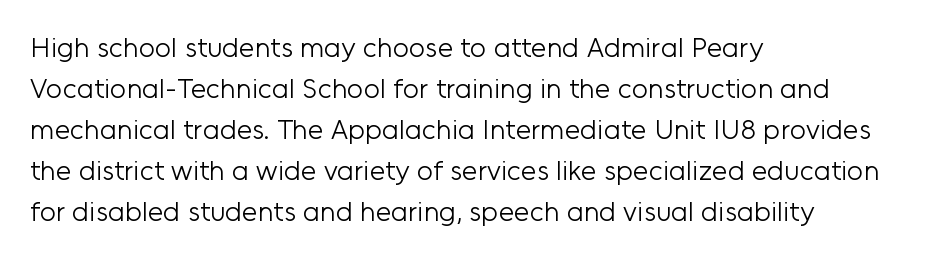
Words appear dense and cohesive because spacing is normal. Line beginnings align vertically; line endings do not. Baseline-to-baseline distance is the conventional proportion of letter height. Stroke thickness stays within the range of a standard reading face or lighter. The glyphs in this specimen are sans serif. The space beneath each line is pristine and unruled.
